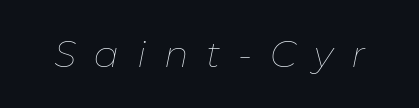
{"italic": "yes", "lean": "right", "slant_degrees": 11, "bold": "no", "weight": "thin", "width": "normal", "stroke_contrast": "low", "x_height": "medium", "monospaced": "no", "underline": "no", "letter_spacing": "wide", "letter_spacing_em": 0.48, "glyph_px": 37}
